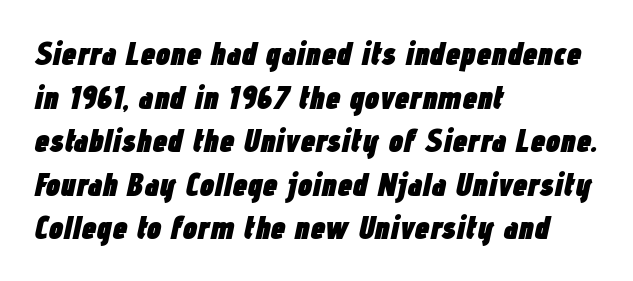
{"italic": "yes", "lean": "right", "slant_degrees": 12, "bold": "yes", "weight": "heavy", "width": "condensed", "stroke_contrast": "low", "x_height": "medium", "monospaced": "no", "underline": "no", "align": "left", "line_spacing": "normal", "line_spacing_ratio": 1.32, "letter_spacing": "normal", "letter_spacing_em": 0.0, "glyph_px": 33}
